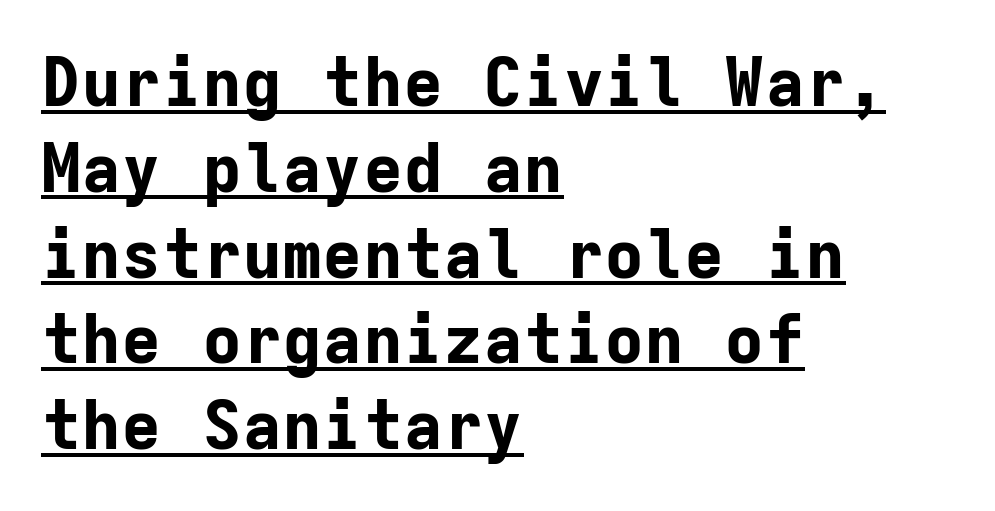
The image shows 67 px bold sans-serif type, upright, monospaced; set left-aligned, normal line spacing (1.28x), normal letter spacing, underlined; low stroke contrast and a medium x-height.
